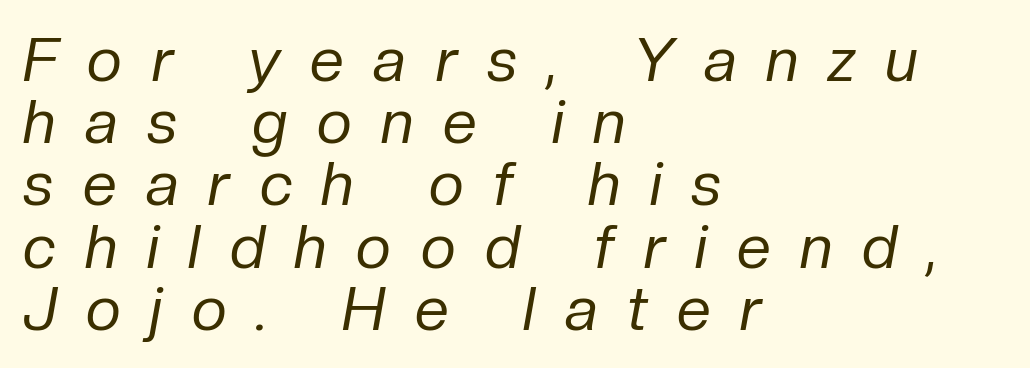
The image shows 61 px regular-weight type, italic (leaning right); set left-aligned, tight line spacing (1.02x), unusually wide letter spacing (+0.49 em), not underlined; low stroke contrast and a medium x-height.
